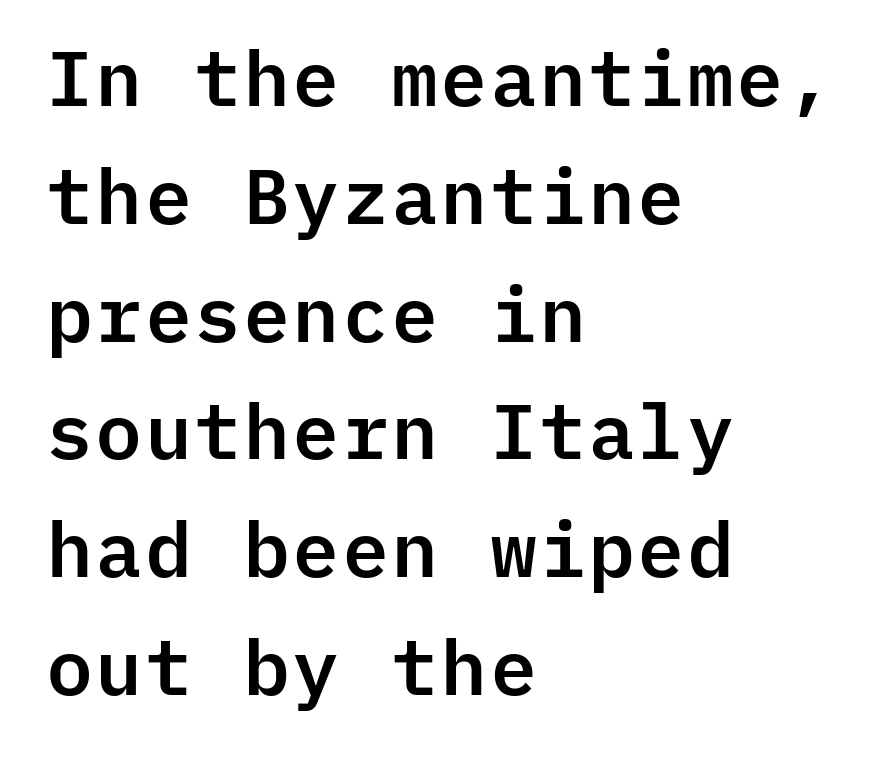
The image shows 77 px sans-serif type, upright, monospaced; set left-aligned, normal line spacing (1.53x), normal letter spacing, not underlined; low stroke contrast and a medium x-height.
